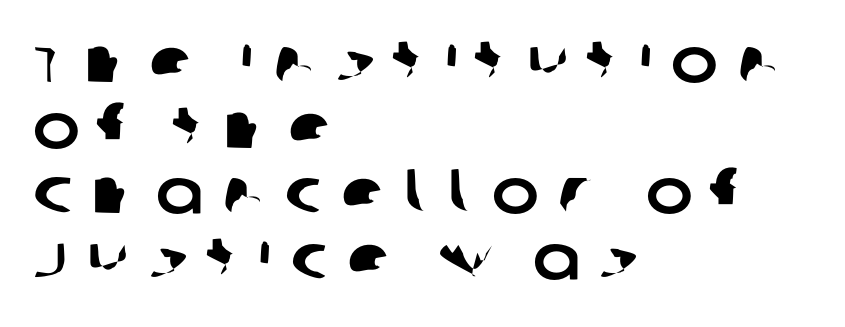
The image shows 63 px sans-serif type; set left-aligned, tight line spacing (1.04x), unusually wide letter spacing (+0.31 em), not underlined; low stroke contrast and a large x-height.
